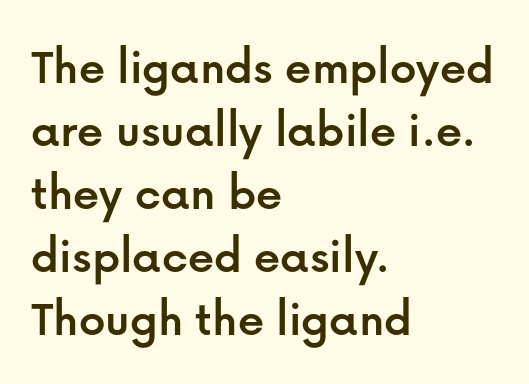
{"serif": "no", "italic": "no", "width": "normal", "stroke_contrast": "low", "x_height": "medium", "monospaced": "no", "underline": "no", "align": "left", "line_spacing_ratio": 1.21, "letter_spacing": "normal", "letter_spacing_em": 0.0, "glyph_px": 52}
